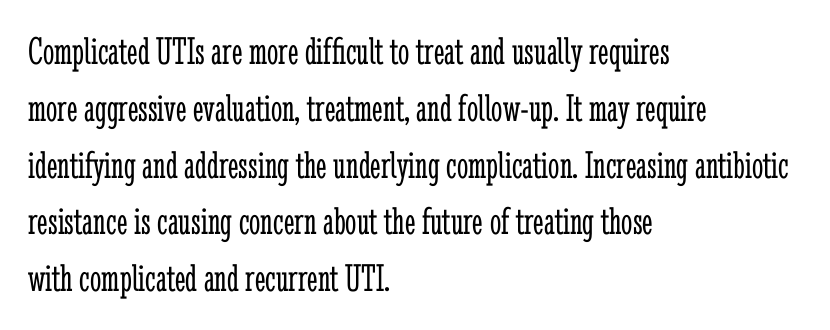
Q: Is the text bold? A: No.
Q: Is the text italic (slanted)? A: No, it is upright.
Q: Is the typeface a serif or a sans-serif typeface? A: Serif.
Q: Is the text underlined? A: No.
Q: How is the paragraph aligned? A: Left-aligned.
Q: Is the spacing between letters normal or unusually wide? A: Normal.
Q: Is the spacing between lines tight, normal or loose? A: Normal.
Q: Width (condensed, normal, or wide)? A: Condensed.
Q: Stroke contrast? A: Low.
Q: x-height? A: Medium.
Q: Monospaced? A: No.
